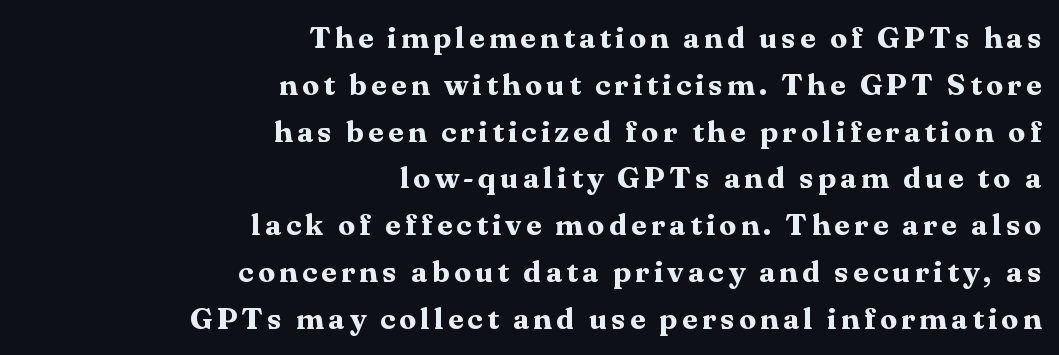
Visually the block forms a straight wall on the right and a jagged coastline on the left. Is there any slant? The stems are plumb. Check under the words: just untouched page. Is this a sans? No — the strokes have serifs. The space between consecutive lines is moderate. The passage shown is emphatically bold.
